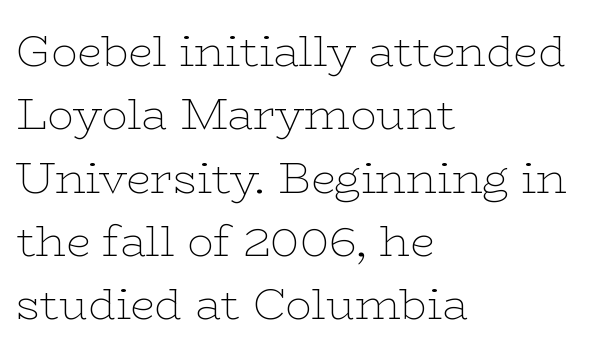
The image shows 44 px thin, wide serif type, upright; set left-aligned, normal line spacing (1.44x), normal letter spacing, not underlined; low stroke contrast and a medium x-height.
